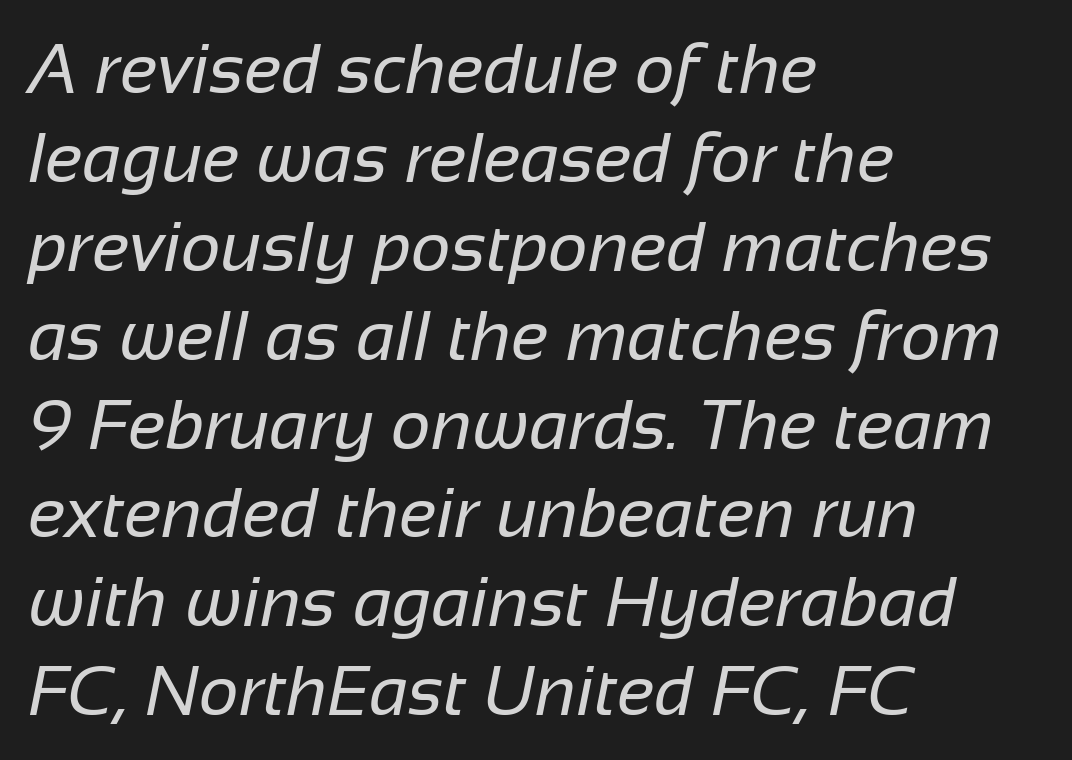
Grotesque or geometric, the face here clearly has no serifs. Beneath every word, the page is bare. Summary of vertical rhythm: regular, with standard interline spacing. A classic flush-left, rag-right setting is used for this passage. Here the glyphs are tracked normally, forming tight word shapes.
